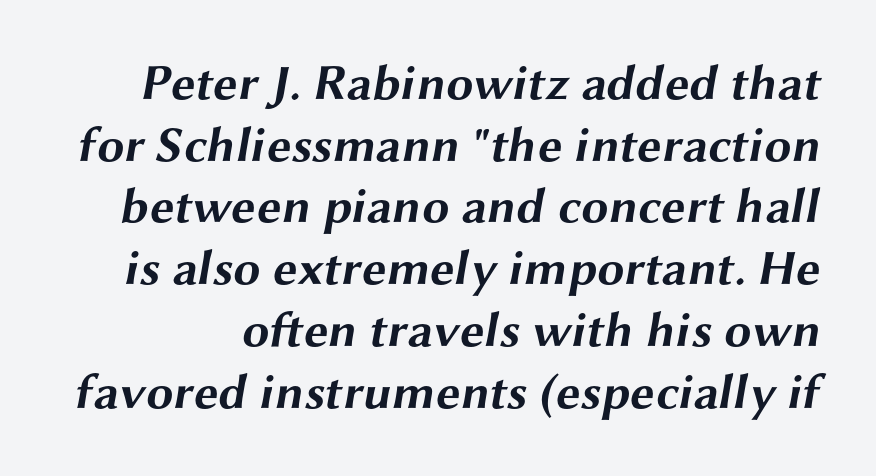
{"serif": "no", "bold": "yes", "weight": "bold", "width": "wide", "stroke_contrast": "medium", "x_height": "medium", "monospaced": "no", "underline": "no", "line_spacing": "normal", "line_spacing_ratio": 1.26, "letter_spacing": "normal", "letter_spacing_em": 0.0, "glyph_px": 49}
